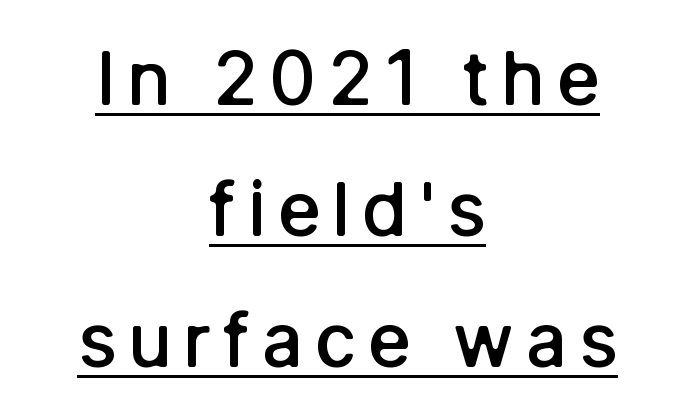
The passage is arranged like a title page — every line centered. Proportional: the letters do not fall into vertical columns. Typographic density is moderately raised because the face is semibold. These characters rest on top of a visible drawn line. Each letter's strokes conclude bluntly, with no projecting serifs. The lettering stays uniformly vertical, giving the passage a roman look.
